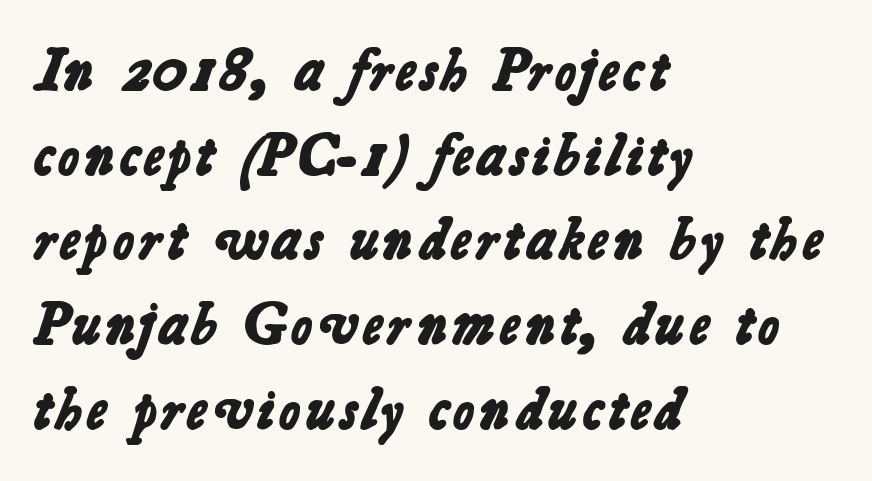
Every row of glyphs begins at an identical x-position on the left. Letter spacing: default. Baseline-to-baseline distance is the conventional proportion of letter height. Summary of weight: heavy, a full bold. I'd call this a sans setting — the letters go barefoot.
